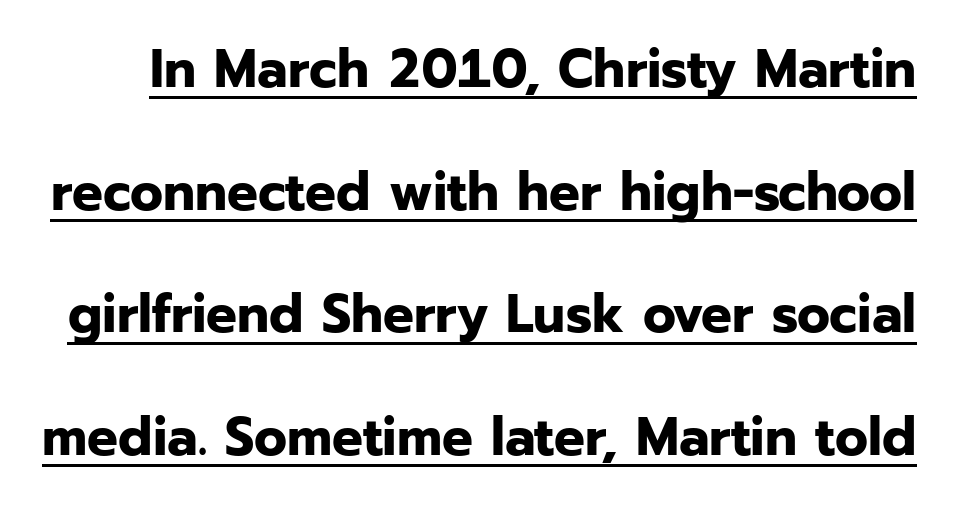
Q: Is the text bold? A: Yes.
Q: Is the text italic (slanted)? A: No, it is upright.
Q: Is the typeface a serif or a sans-serif typeface? A: Sans-serif.
Q: Is the text underlined? A: Yes.
Q: Is the spacing between letters normal or unusually wide? A: Normal.
Q: Is the spacing between lines tight, normal or loose? A: Loose.
Q: Width (condensed, normal, or wide)? A: Normal.
Q: Stroke contrast? A: Low.
Q: x-height? A: Medium.
Q: Monospaced? A: No.
